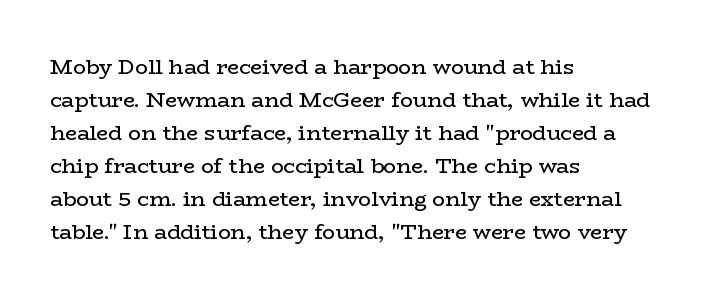
Q: Is the text bold? A: No.
Q: Is the text italic (slanted)? A: No, it is upright.
Q: Is the text underlined? A: No.
Q: How is the paragraph aligned? A: Left-aligned.
Q: Is the spacing between letters normal or unusually wide? A: Normal.
Q: Is the spacing between lines tight, normal or loose? A: Normal.
